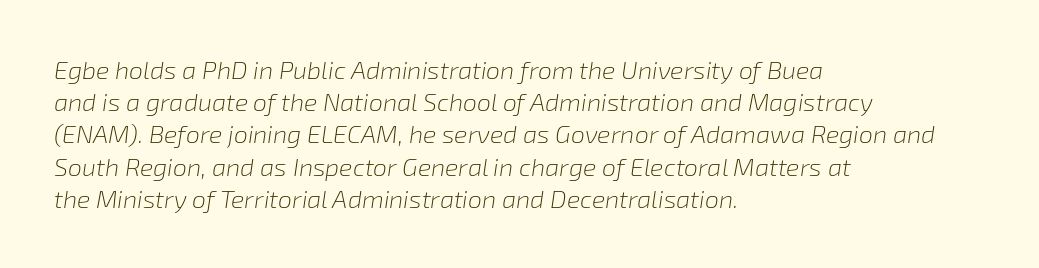
The image shows 25 px text type, italic (leaning right); set left-aligned, normal line spacing (1.29x), normal letter spacing, not underlined.
